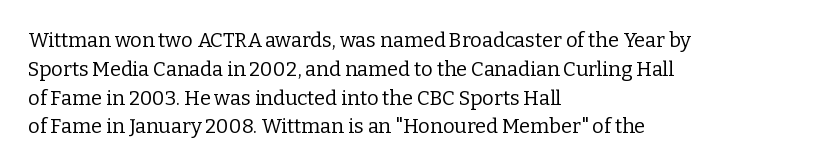
Vertical strokes here are truly vertical. The typesetting does not lean heavy: it is not bold. These lines keep a tight, regular rhythm from letter to letter. Anything drawn beneath the words? Only blank space. The designer left line spacing at the default. Caption: multi-line text, flush left, ragged right.
